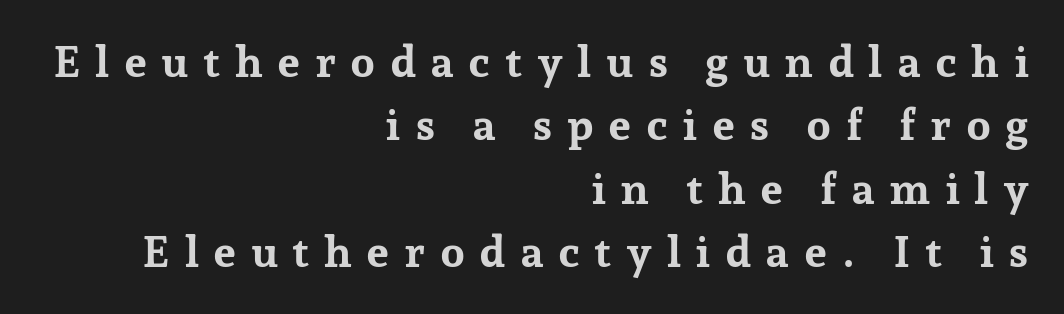
The image shows 44 px bold serif type, upright; set right-aligned, normal line spacing (1.44x), unusually wide letter spacing (+0.32 em), not underlined; low stroke contrast and a medium x-height.
